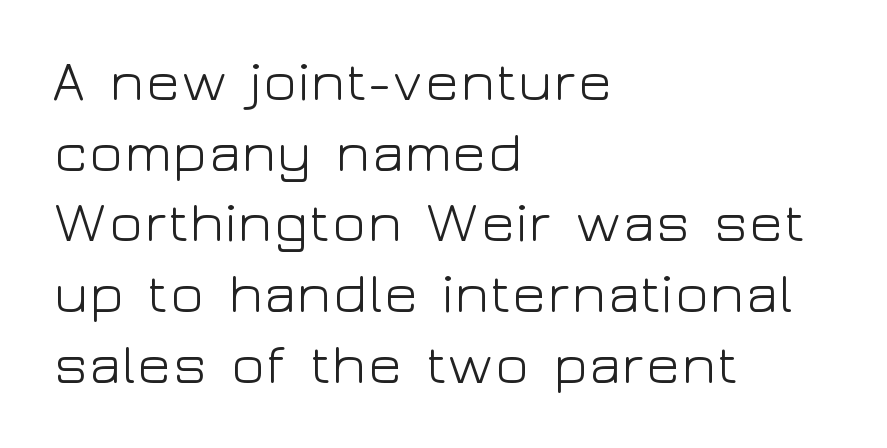
Note the varied advance widths — an 'i' is clearly narrower than an 'm'. Honestly, there is no underline to notice here at all. Nothing heavy about these letters — not bold at all. Caption: standard tracking, unaltered.
